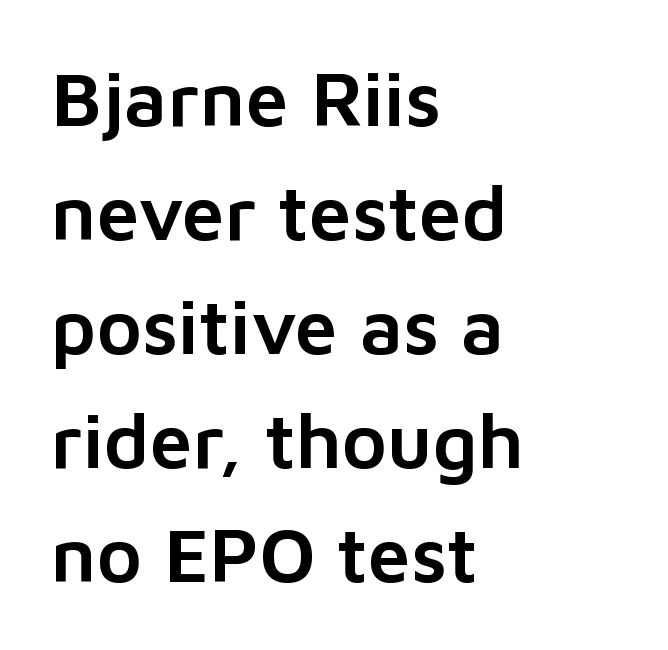
Every character sits straight up, as roman type does. Leading: standard. A classic flush-left, rag-right setting is used for this passage. No feet cap the strokes, marking this as sans-serif type. The letters sit at their default tracking, neither squeezed nor spread.
